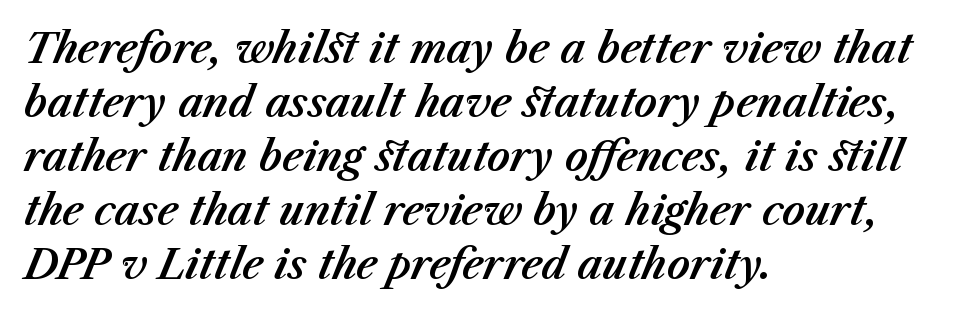
{"italic": "yes", "lean": "right", "slant_degrees": 23, "width": "normal", "stroke_contrast": "medium", "x_height": "medium", "monospaced": "no", "underline": "no", "align": "left", "line_spacing": "normal", "line_spacing_ratio": 1.35, "letter_spacing": "normal", "letter_spacing_em": 0.0, "glyph_px": 40}
